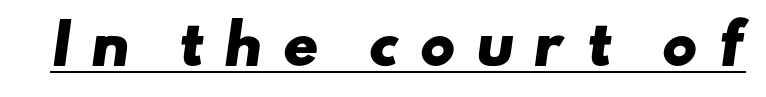
The image shows 54 px heavy, wide sans-serif type; set unusually wide letter spacing (+0.36 em), underlined; low stroke contrast and a small x-height.
